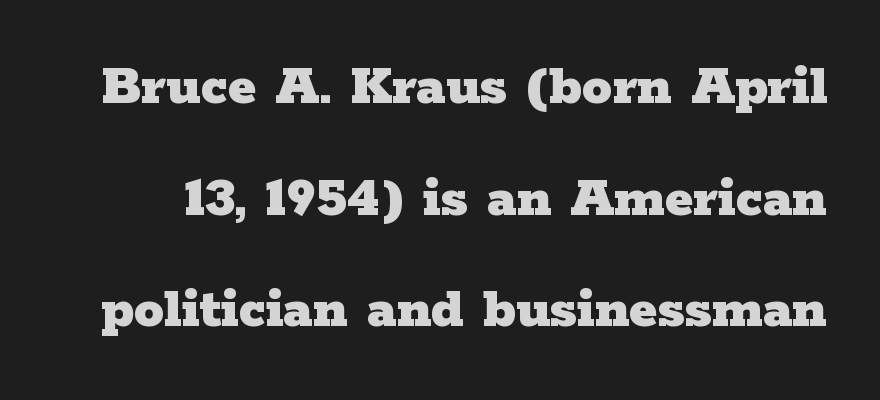
The image shows 60 px heavy, wide serif type, upright; set line spacing 1.86x, normal letter spacing, not underlined; low stroke contrast and a medium x-height.
